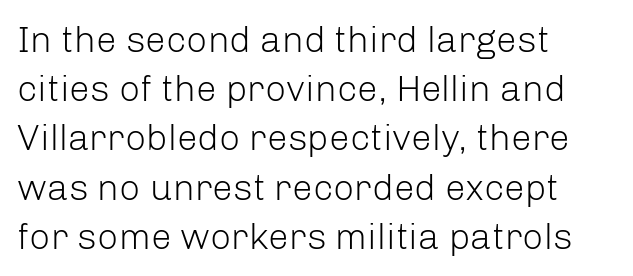
You could call the tracking neutral — neither tight nor loose. Students, observe: this is what conventionally led text looks like. These lines are rendered in a variable-pitch font. Alignment: flush left.
